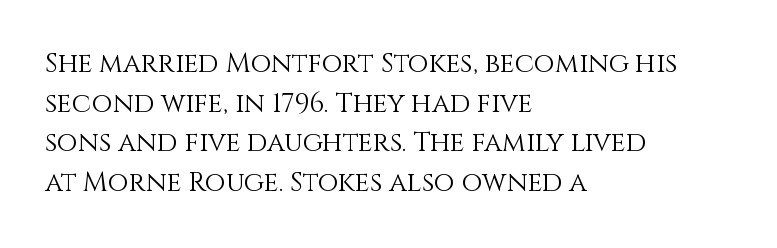
Q: Is the text bold? A: No.
Q: Is the text italic (slanted)? A: No, it is upright.
Q: Is the text underlined? A: No.
Q: How is the paragraph aligned? A: Left-aligned.
Q: Is the spacing between letters normal or unusually wide? A: Normal.
Q: Is the spacing between lines tight, normal or loose? A: Normal.
